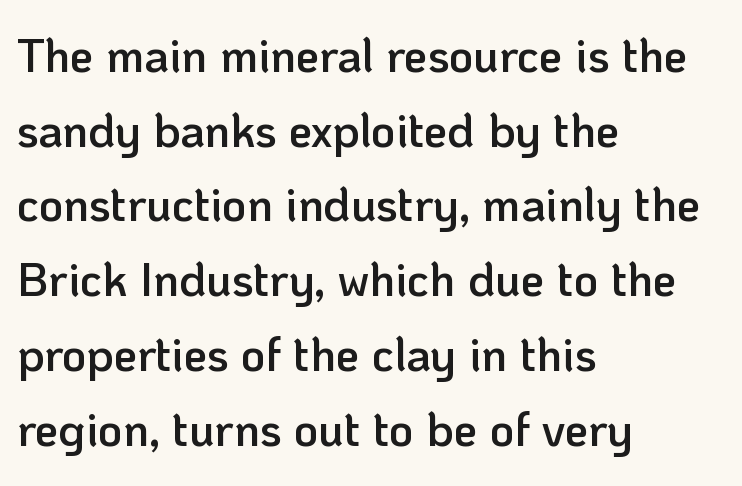
The image shows 47 px semibold sans-serif type, upright; set left-aligned, normal line spacing (1.59x), normal letter spacing, not underlined; low stroke contrast and a medium x-height.
